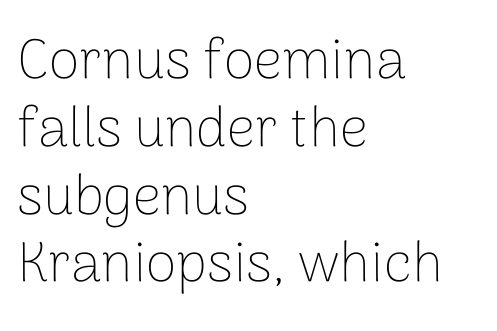
In terms of letterspacing, this is plain default setting. Descenders are the only things crossing below the line. The type sits square on the baseline with zero lean. I'd call this a sans setting — the letters go barefoot. Compared with a typical body face, this is equally light or lighter still.
